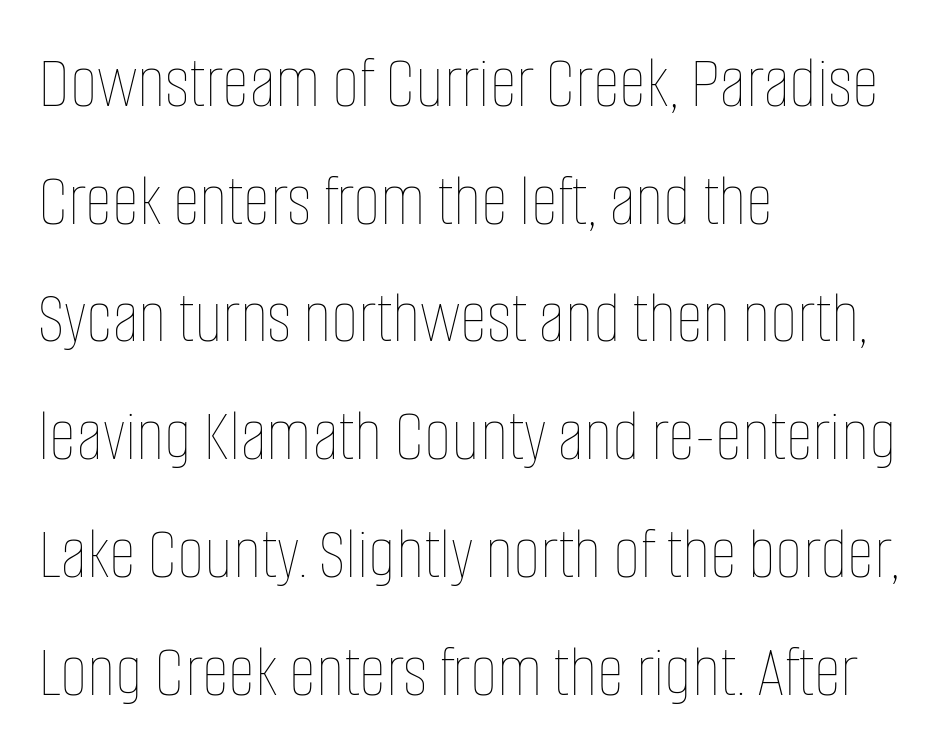
The image shows 75 px thin, condensed type, upright; set left-aligned, normal line spacing (1.57x), normal letter spacing, not underlined; low stroke contrast and a large x-height.
